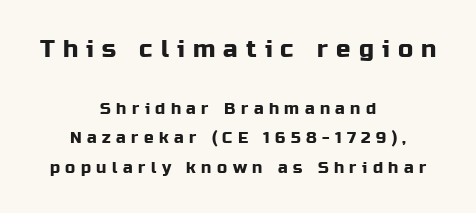
Q: Is the text italic (slanted)? A: No, it is upright.
Q: Is the text underlined? A: No.
Q: How is the paragraph aligned? A: Centered.
Q: Is the spacing between letters normal or unusually wide? A: Unusually wide.
Q: Which block of text is set in a larger size, the first (top) or the second (bottom)? A: The first (top) one.
